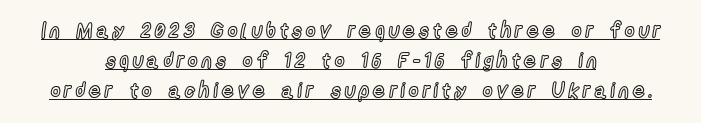
Somebody hit Ctrl+U on this one — the words are underlined. Whoever set this chose a conventional vertical rhythm. Centered paragraph, ragged on both sides.
